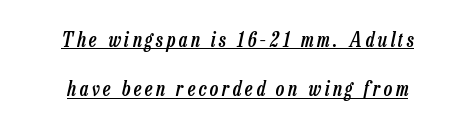
The image shows 20 px text type, italic (leaning right); set centered, loose line spacing (2.47x), underlined.
